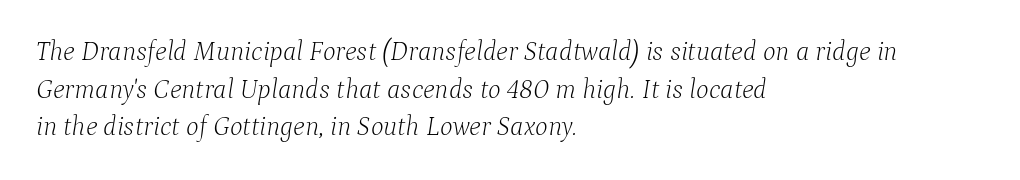
The image shows 27 px text type, italic (leaning right); set left-aligned, normal line spacing (1.39x), normal letter spacing, not underlined.
